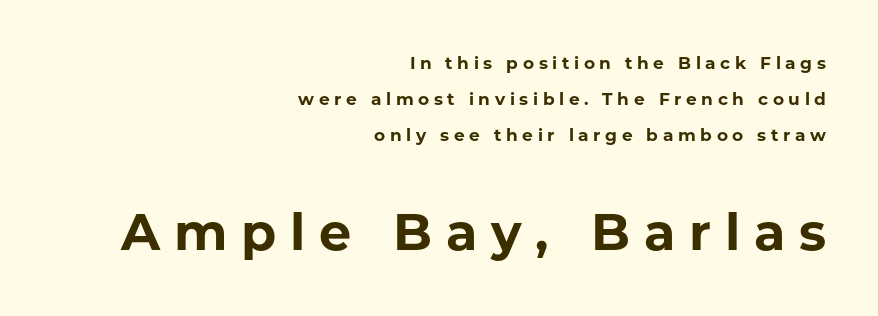
The image shows 51 px bold sans-serif type, upright; set right-aligned, loose line spacing (2.11x), unusually wide letter spacing (+0.27 em), not underlined; the second (bottom) block is 3.0x larger; low stroke contrast and a medium x-height.
